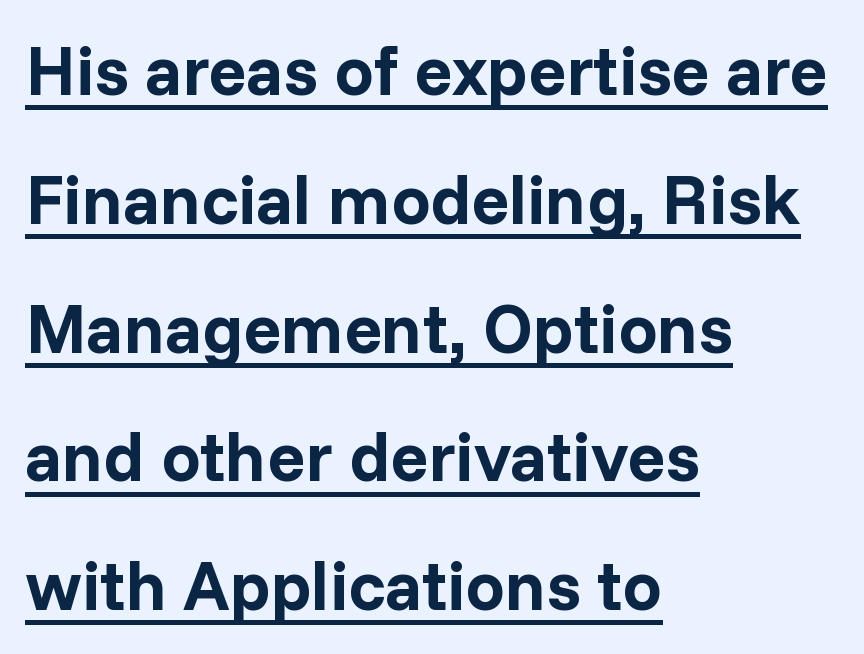
The image shows 70 px bold sans-serif type, upright; set left-aligned, line spacing 1.84x, normal letter spacing, underlined; low stroke contrast and a medium x-height.
